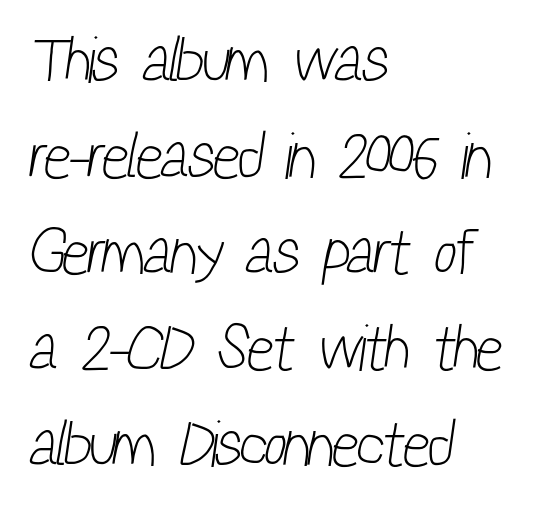
{"serif": "no", "bold": "no", "weight": "light", "width": "condensed", "stroke_contrast": "low", "x_height": "medium", "monospaced": "no", "underline": "no", "align": "left", "line_spacing": "normal", "line_spacing_ratio": 1.5, "letter_spacing": "normal", "letter_spacing_em": 0.0, "glyph_px": 64}
